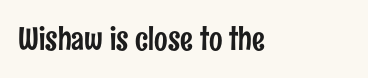
{"serif": "no", "italic": "no", "width": "condensed", "stroke_contrast": "low", "x_height": "medium", "monospaced": "no", "underline": "no", "align": "left", "letter_spacing": "normal", "letter_spacing_em": 0.0, "glyph_px": 32}
